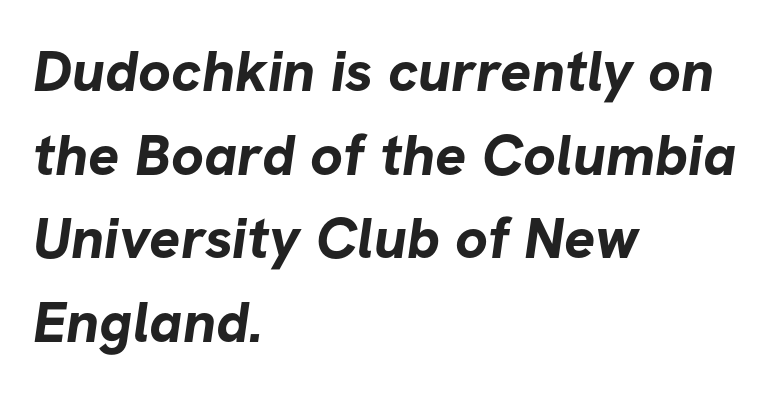
Any mark beneath the type? The region is blank. Spacing verdict: proportional, widths tailored to each character. Notice how thick the strokes are: this is what a full bold looks like. Compared with typical body copy, the letter spacing here is the same. Horizontal bands of white between lines are of average thickness.
